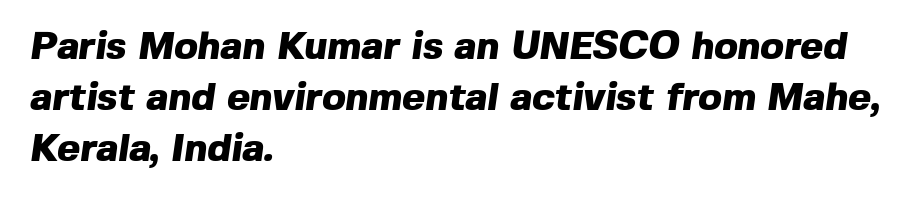
Q: Is the text bold? A: Yes.
Q: Is the typeface a serif or a sans-serif typeface? A: Sans-serif.
Q: Is the text underlined? A: No.
Q: How is the paragraph aligned? A: Left-aligned.
Q: Is the spacing between letters normal or unusually wide? A: Normal.
Q: Is the spacing between lines tight, normal or loose? A: Normal.
Q: Width (condensed, normal, or wide)? A: Normal.
Q: x-height? A: Medium.
Q: Monospaced? A: No.
